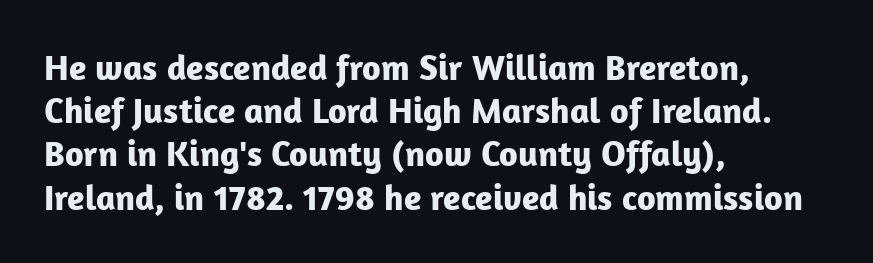
{"serif": "no", "italic": "no", "bold": "yes", "weight": "bold", "width": "normal", "stroke_contrast": "low", "x_height": "medium", "monospaced": "no", "underline": "no", "align": "left", "line_spacing_ratio": 1.2, "letter_spacing": "normal", "letter_spacing_em": 0.0, "glyph_px": 36}
